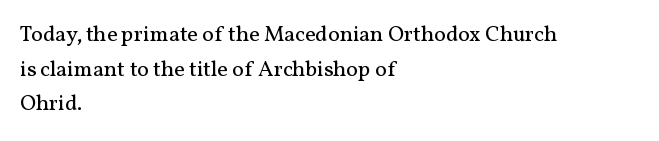
The image shows 22 px text type, upright; set left-aligned, normal line spacing (1.57x), normal letter spacing, not underlined.
